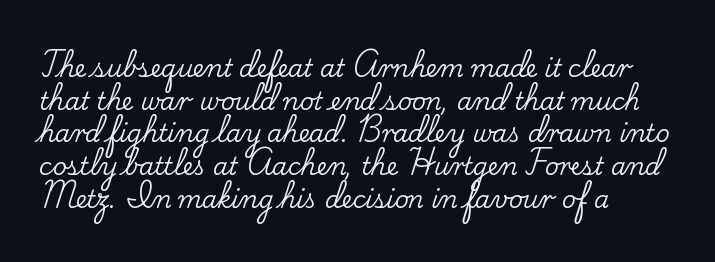
{"underline": "no", "align": "left", "line_spacing": "normal", "line_spacing_ratio": 1.36, "letter_spacing": "normal", "letter_spacing_em": 0.0, "glyph_px": 24}
